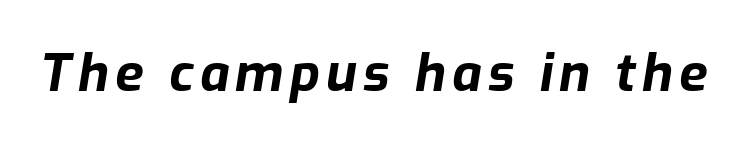
Q: Is the text bold? A: Yes.
Q: Is the text italic (slanted)? A: Yes, it leans right by about 9 degrees.
Q: Is the text underlined? A: No.
Q: Width (condensed, normal, or wide)? A: Normal.
Q: Stroke contrast? A: Low.
Q: x-height? A: Medium.
Q: Monospaced? A: No.
